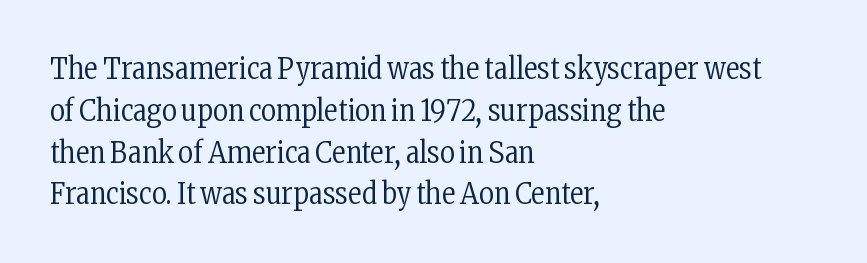
{"serif": "yes", "italic": "no", "bold": "no", "weight": "regular", "width": "condensed", "stroke_contrast": "low", "x_height": "medium", "monospaced": "no", "underline": "no", "align": "left", "line_spacing": "normal", "line_spacing_ratio": 1.44, "letter_spacing": "normal", "letter_spacing_em": 0.0, "glyph_px": 29}
